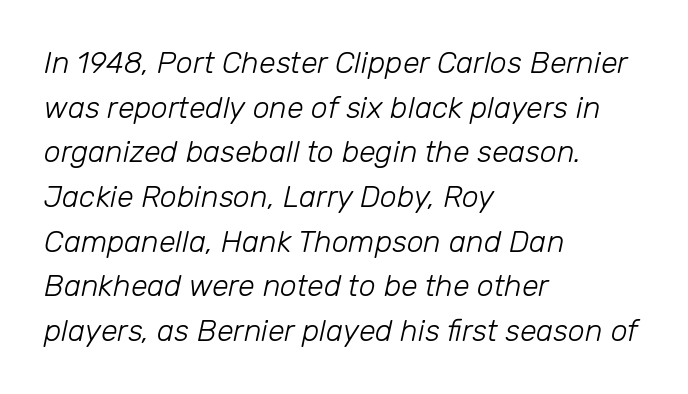
Q: Is the text bold? A: No.
Q: Is the text italic (slanted)? A: Yes, it leans right by about 12 degrees.
Q: Is the text underlined? A: No.
Q: How is the paragraph aligned? A: Left-aligned.
Q: Is the spacing between letters normal or unusually wide? A: Normal.
Q: Is the spacing between lines tight, normal or loose? A: Normal.
Q: Width (condensed, normal, or wide)? A: Normal.
Q: Stroke contrast? A: Low.
Q: x-height? A: Medium.
Q: Monospaced? A: No.
